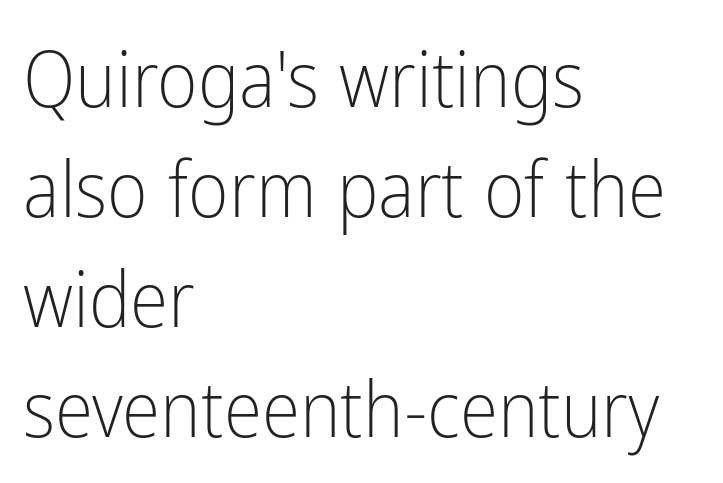
Q: Is the text bold? A: No.
Q: Is the text italic (slanted)? A: No, it is upright.
Q: Is the typeface a serif or a sans-serif typeface? A: Sans-serif.
Q: Is the text underlined? A: No.
Q: How is the paragraph aligned? A: Left-aligned.
Q: Is the spacing between letters normal or unusually wide? A: Normal.
Q: Is the spacing between lines tight, normal or loose? A: Normal.
Q: Width (condensed, normal, or wide)? A: Condensed.
Q: Stroke contrast? A: Low.
Q: x-height? A: Medium.
Q: Monospaced? A: No.
